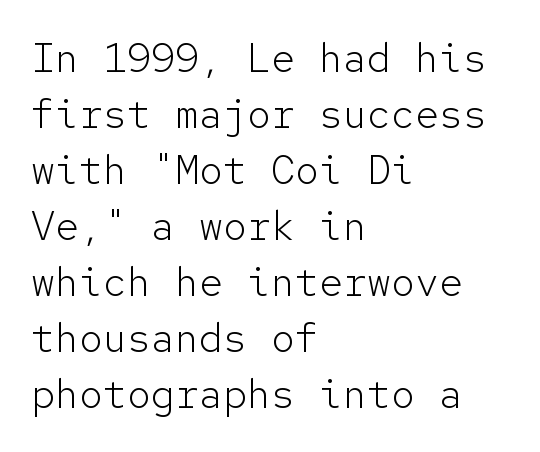
Q: Is the text bold? A: No.
Q: Is the text italic (slanted)? A: No, it is upright.
Q: Is the typeface a serif or a sans-serif typeface? A: Sans-serif.
Q: Is the text underlined? A: No.
Q: How is the paragraph aligned? A: Left-aligned.
Q: Is the spacing between letters normal or unusually wide? A: Normal.
Q: Is the spacing between lines tight, normal or loose? A: Normal.
Q: Width (condensed, normal, or wide)? A: Normal.
Q: Stroke contrast? A: Low.
Q: x-height? A: Medium.
Q: Monospaced? A: Yes.
